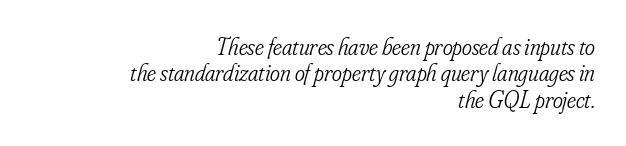
{"italic": "yes", "lean": "right", "slant_degrees": 16, "bold": "no", "underline": "no", "align": "right", "line_spacing": "tight", "line_spacing_ratio": 1.1, "letter_spacing": "normal", "letter_spacing_em": 0.0, "glyph_px": 24}
